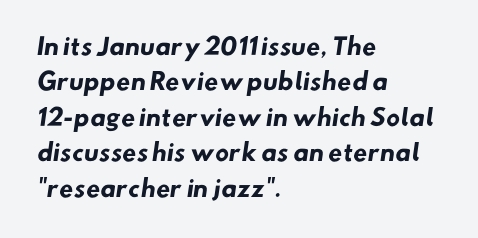
Short note: letters normally spaced. The passage shown is not underscored anywhere. You'd pick this weight for a headline — it's a proper bold. Regular leading.
